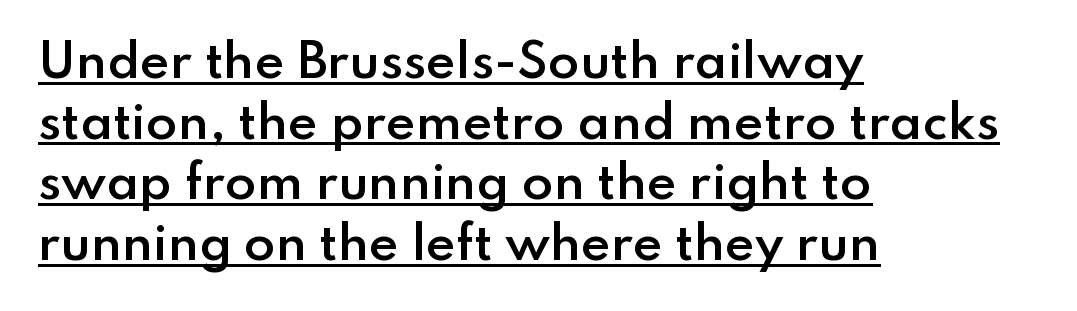
Classification — sans serif. Students, observe the line beneath the letters — that is underlining. Is there any slant? The stems are plumb. The space between consecutive lines is moderate. Compared with a centered layout, this one pins lines to the left instead.
